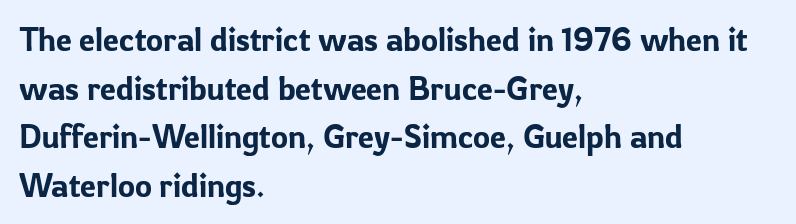
Caption: multi-line text, flush left, ragged right. The gaps between neighbouring characters are ordinary and unremarkable. Unmarked baselines from the first word to the last. The font family rendered here belongs to the sans-serif group.
